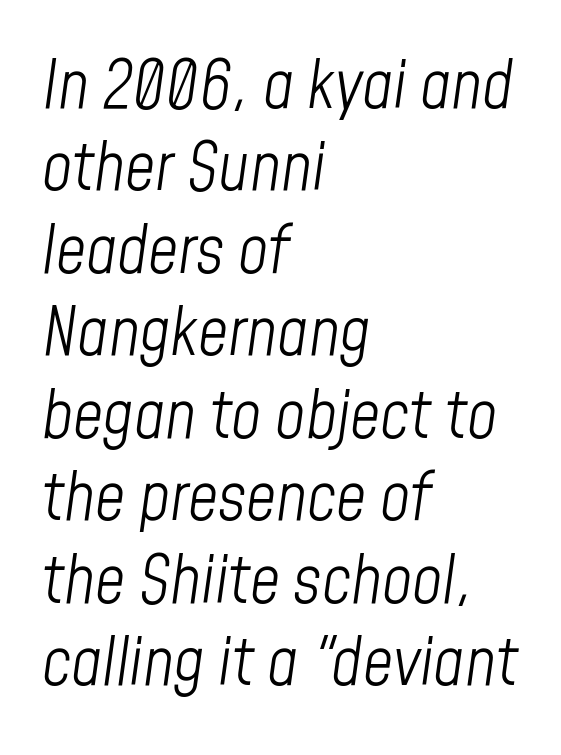
{"italic": "yes", "lean": "right", "slant_degrees": 8, "bold": "no", "weight": "light", "width": "condensed", "stroke_contrast": "low", "x_height": "medium", "monospaced": "no", "underline": "no", "align": "left", "line_spacing": "normal", "line_spacing_ratio": 1.25, "letter_spacing": "normal", "letter_spacing_em": 0.0, "glyph_px": 66}
